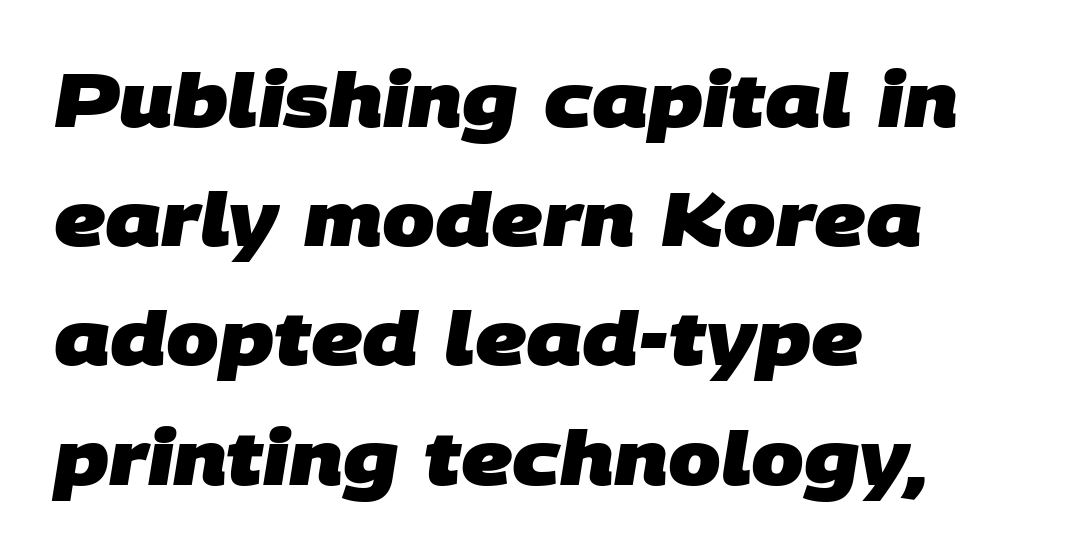
Q: Is the text bold? A: Yes.
Q: Is the typeface a serif or a sans-serif typeface? A: Sans-serif.
Q: Is the text underlined? A: No.
Q: How is the paragraph aligned? A: Left-aligned.
Q: Is the spacing between letters normal or unusually wide? A: Normal.
Q: Is the spacing between lines tight, normal or loose? A: Normal.
Q: Width (condensed, normal, or wide)? A: Normal.
Q: Stroke contrast? A: Low.
Q: x-height? A: Large.
Q: Monospaced? A: No.
